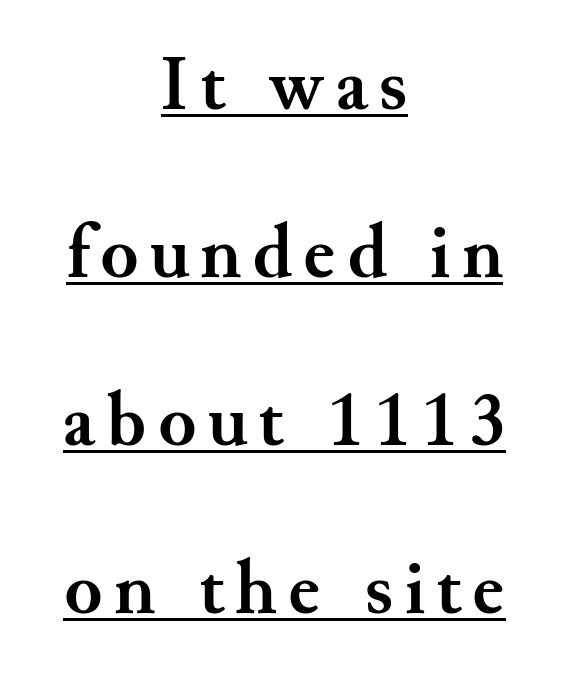
If you folded the block vertically in half, each line would mirror itself in length. Successive baselines arrive slowly, with a big drop between each. Strokes here are thick enough to call this a true bold. Quick note: underline on. The face used here is proportionally spaced, like ordinary book or web type. To sum up the face: it has serifs.
